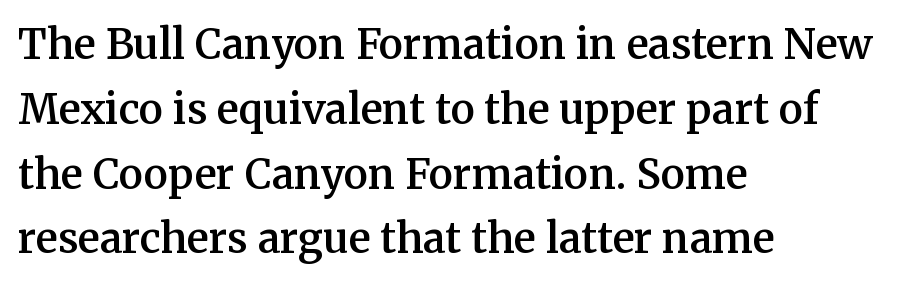
Q: Is the text bold? A: Semi-bold.
Q: Is the text italic (slanted)? A: No, it is upright.
Q: Is the typeface a serif or a sans-serif typeface? A: Serif.
Q: Is the text underlined? A: No.
Q: How is the paragraph aligned? A: Left-aligned.
Q: Is the spacing between letters normal or unusually wide? A: Normal.
Q: Is the spacing between lines tight, normal or loose? A: Normal.
Q: Width (condensed, normal, or wide)? A: Normal.
Q: Stroke contrast? A: Medium.
Q: x-height? A: Medium.
Q: Monospaced? A: No.
